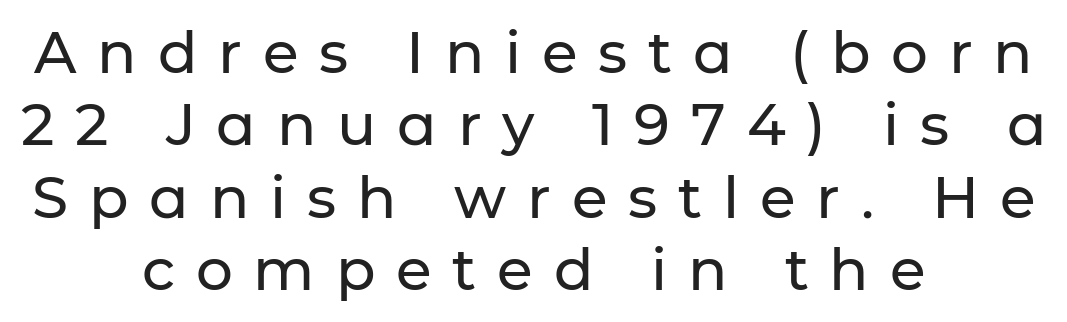
The image shows 58 px sans-serif type, upright; set centered, normal line spacing (1.25x), unusually wide letter spacing (+0.36 em), not underlined; low stroke contrast and a medium x-height.
